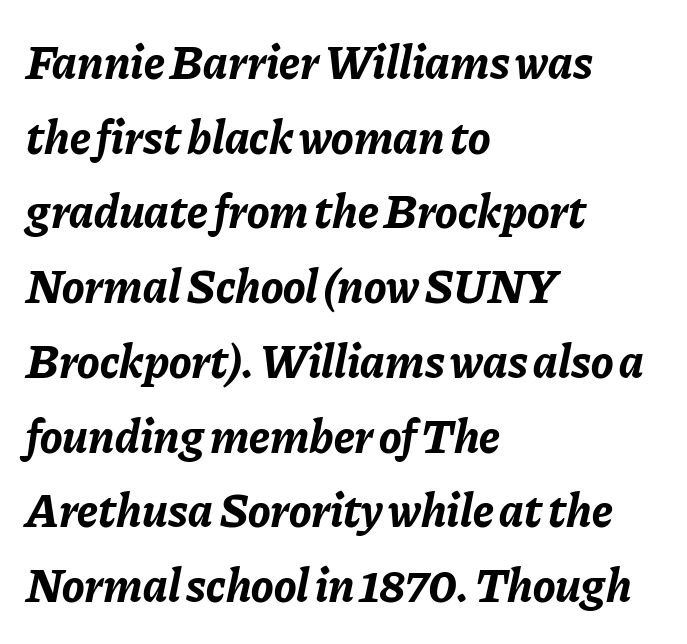
Does the lettering tilt? It does — this is italic. Normally led — the rows are evenly, conventionally spaced. The font is running at its bold setting. A classic flush-left, rag-right setting is used for this passage. Tracking value appears to be zero — textbook default spacing. Do the characters align in a grid? No, the font is proportional.
